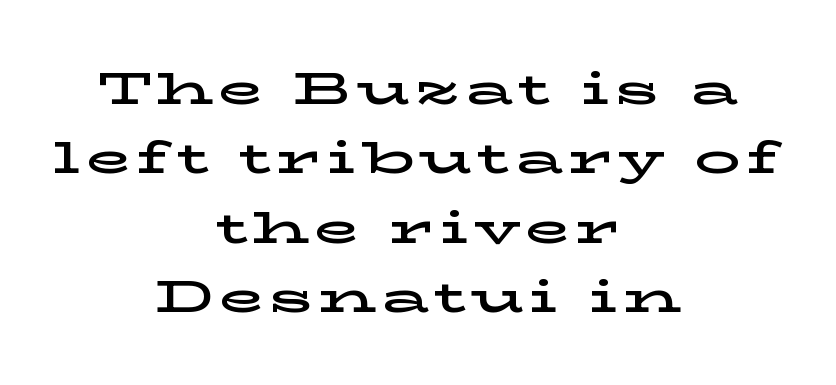
Does the leading feel generous? No, just average. Posture: straight, roman, zero tilt. Is this a fixed-width face? No — the glyphs have proportional, varying widths. This is serif lettering, the kind often seen in printed books. This rendering features lettering with no underline.
